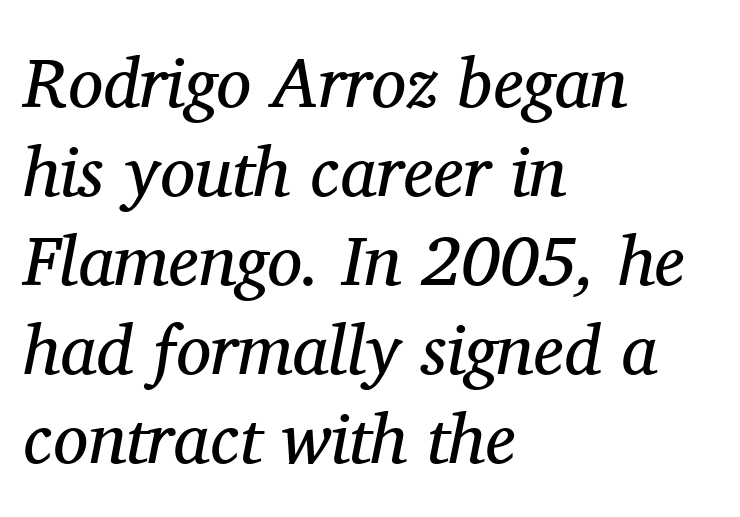
Q: Is the text bold? A: No.
Q: Is the text italic (slanted)? A: Yes, it leans right by about 11 degrees.
Q: Is the typeface a serif or a sans-serif typeface? A: Serif.
Q: Is the text underlined? A: No.
Q: How is the paragraph aligned? A: Left-aligned.
Q: Is the spacing between letters normal or unusually wide? A: Normal.
Q: Is the spacing between lines tight, normal or loose? A: Normal.
Q: Width (condensed, normal, or wide)? A: Normal.
Q: Stroke contrast? A: Medium.
Q: x-height? A: Medium.
Q: Monospaced? A: No.
